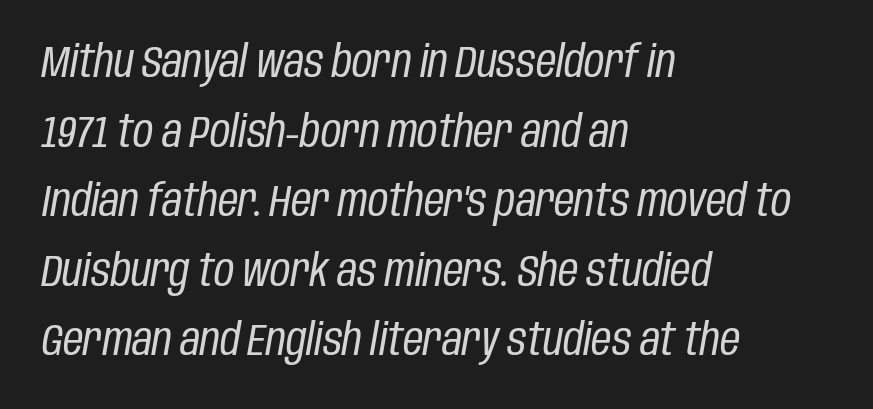
The passage is arranged the way most books set body copy — flush left. The rendering uses natural spacing where letterforms have individual widths. Italic? Definitely — the glyphs are oblique. Regarding leading, the lines here are spaced in the standard way. Nobody touched the tracking dial on this one. Any mark beneath the type? The region is blank.
